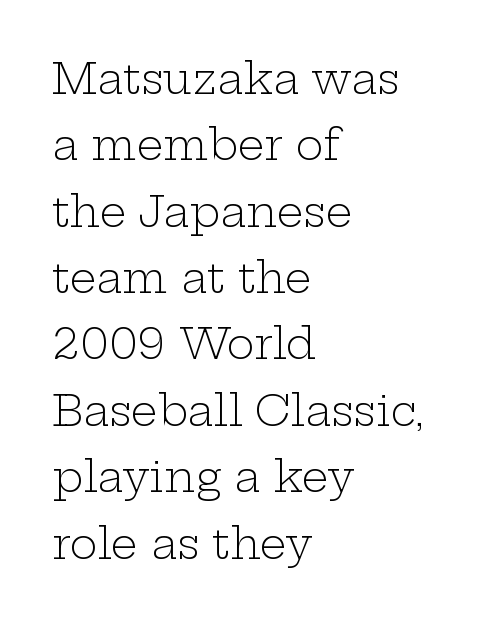
The image shows 42 px light, wide serif type, upright; set left-aligned, normal line spacing (1.58x), normal letter spacing, not underlined; low stroke contrast and a medium x-height.
